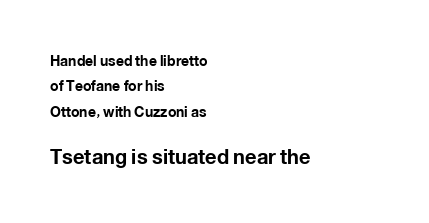
Q: Is the text bold? A: Yes.
Q: Is the text italic (slanted)? A: No, it is upright.
Q: Is the text underlined? A: No.
Q: How is the paragraph aligned? A: Left-aligned.
Q: Is the spacing between letters normal or unusually wide? A: Normal.
Q: Which block of text is set in a larger size, the first (top) or the second (bottom)? A: The second (bottom) one.
